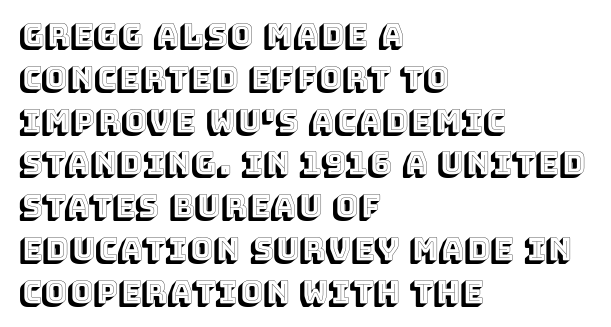
{"italic": "no", "width": "normal", "x_height": "large", "monospaced": "no", "underline": "no", "align": "left", "line_spacing": "normal", "line_spacing_ratio": 1.38, "letter_spacing": "normal", "letter_spacing_em": 0.0, "glyph_px": 31}
